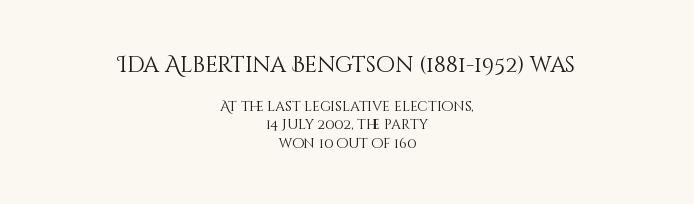
Each stroke keeps to a modest, everyday thickness or less. Students, observe: this is what conventionally led text looks like. Scale decreases going downward across the two blocks. Notice how the passage keeps no hard edge, just a central spine.
